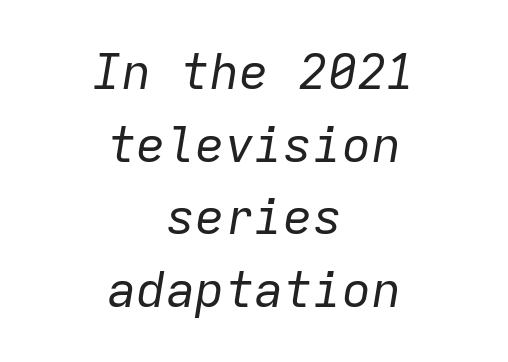
Think standard paragraph weight, or any step lighter than that. A typesetter would call this monospace, since all characters share one set width. Nobody touched the tracking dial on this one. The gap between lines stays unmarked. Vertically, the passage feels balanced, rows spaced as you'd expect. Every character sits at an angle, as italics do.
